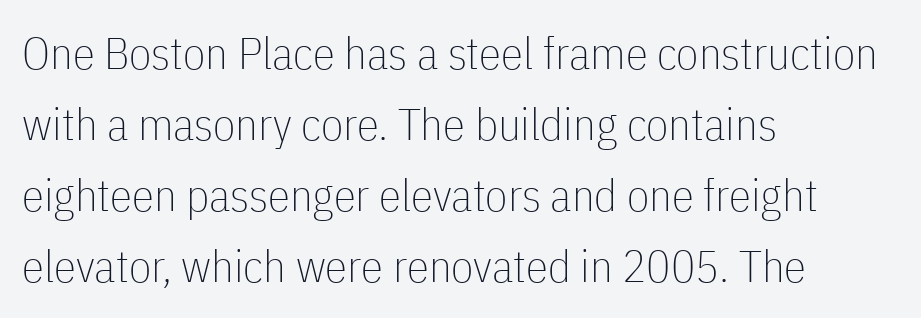
The image shows 45 px thin, condensed sans-serif type, upright; set left-aligned, normal line spacing (1.58x), normal letter spacing, not underlined; low stroke contrast and a medium x-height.
